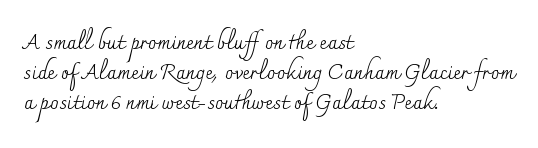
{"bold": "no", "underline": "no", "align": "left", "line_spacing": "normal", "line_spacing_ratio": 1.44, "letter_spacing": "normal", "letter_spacing_em": 0.0, "glyph_px": 21}
